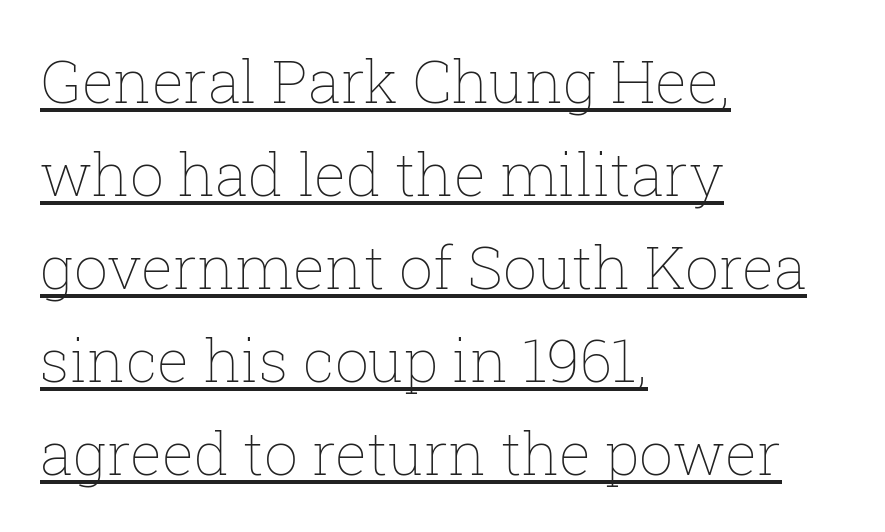
Heft: none added — not bold. Note the varied advance widths — an 'i' is clearly narrower than an 'm'. The rendered words wear a rule along their underside. Posture: straight, roman, zero tilt. The setting favours the left margin, as ordinary paragraphs usually do. Tracking value appears to be zero — textbook default spacing.
